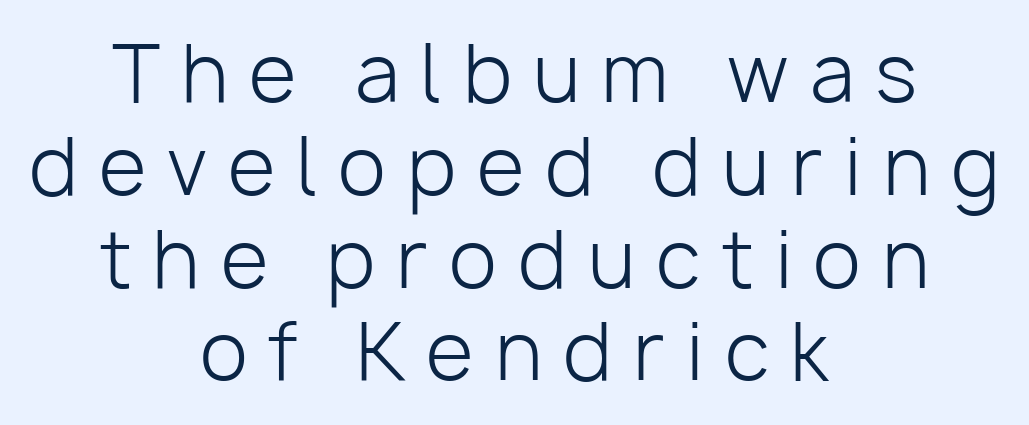
The image shows 78 px light sans-serif type, upright; set centered, line spacing 1.19x, unusually wide letter spacing (+0.27 em), not underlined; low stroke contrast and a medium x-height.
